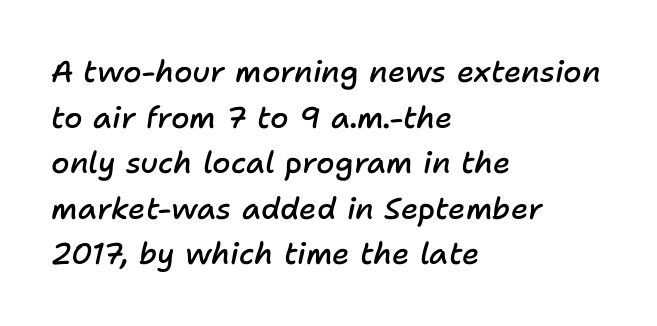
The image shows 30 px semibold type, italic (leaning right); set left-aligned, normal line spacing (1.52x), normal letter spacing, not underlined; low stroke contrast and a medium x-height.
